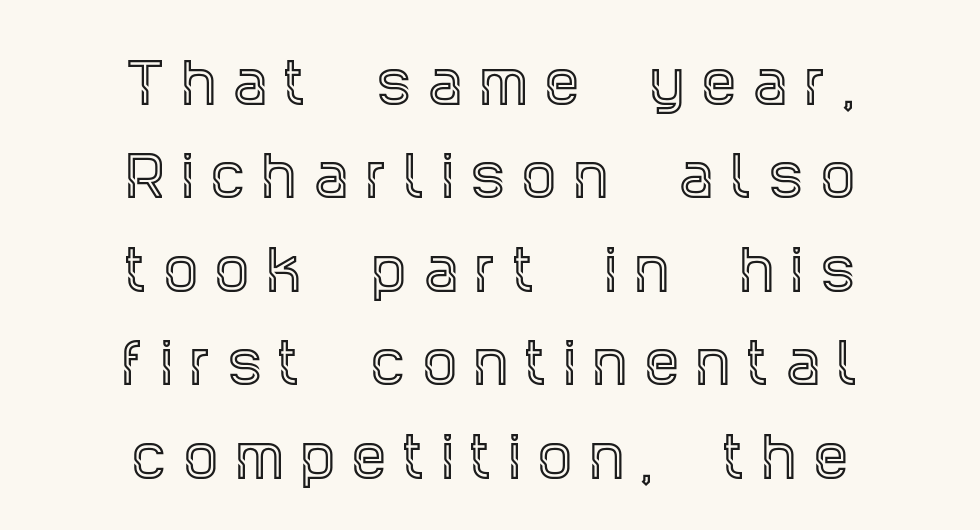
Q: Is the text italic (slanted)? A: No, it is upright.
Q: Is the typeface a serif or a sans-serif typeface? A: Serif.
Q: Is the text underlined? A: No.
Q: How is the paragraph aligned? A: Centered.
Q: Is the spacing between letters normal or unusually wide? A: Unusually wide.
Q: Width (condensed, normal, or wide)? A: Condensed.
Q: x-height? A: Large.
Q: Monospaced? A: No.
